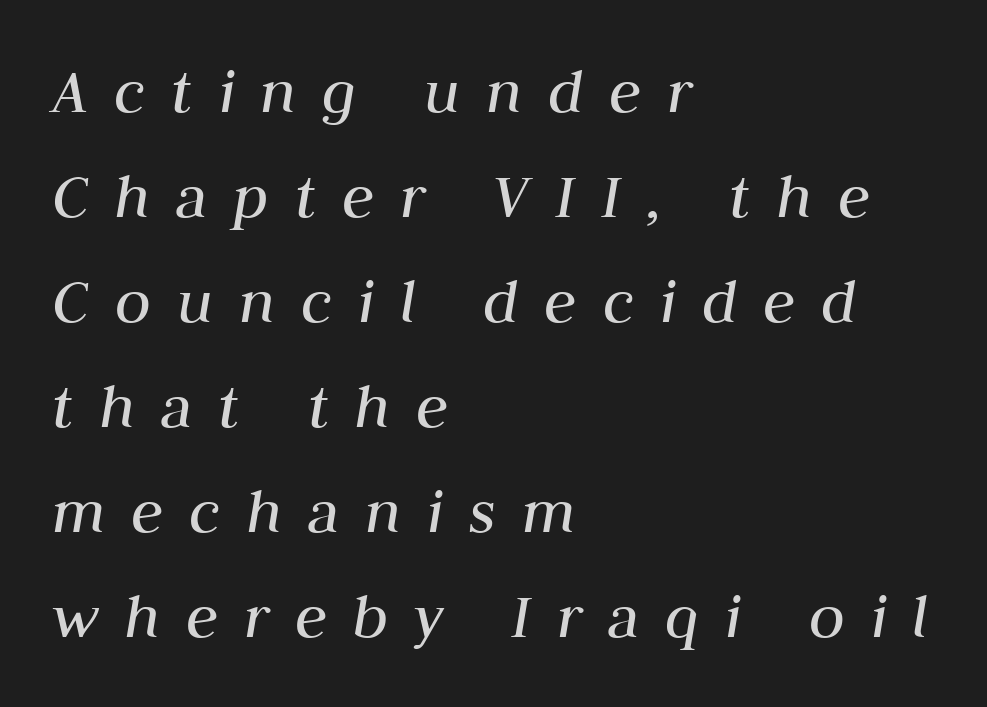
Q: Is the text bold? A: No.
Q: Is the text italic (slanted)? A: Yes, it leans right by about 10 degrees.
Q: Is the text underlined? A: No.
Q: How is the paragraph aligned? A: Left-aligned.
Q: Is the spacing between letters normal or unusually wide? A: Unusually wide.
Q: Is the spacing between lines tight, normal or loose? A: Normal.
Q: Width (condensed, normal, or wide)? A: Normal.
Q: Stroke contrast? A: Medium.
Q: x-height? A: Medium.
Q: Monospaced? A: No.
